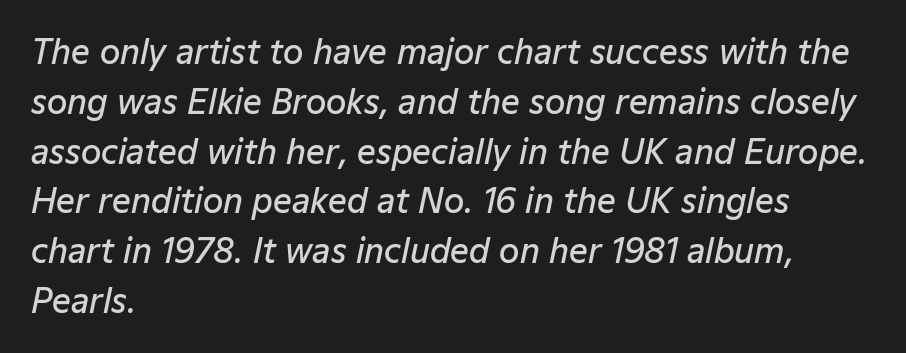
Q: Is the text bold? A: Semi-bold.
Q: Is the text italic (slanted)? A: Yes, it leans right by about 12 degrees.
Q: Is the text underlined? A: No.
Q: How is the paragraph aligned? A: Left-aligned.
Q: Is the spacing between letters normal or unusually wide? A: Normal.
Q: Is the spacing between lines tight, normal or loose? A: Normal.
Q: Width (condensed, normal, or wide)? A: Normal.
Q: Stroke contrast? A: Low.
Q: x-height? A: Medium.
Q: Monospaced? A: No.
